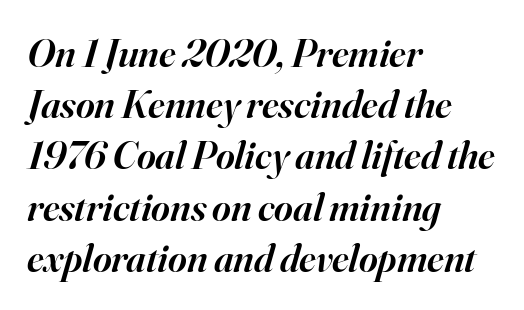
The image shows 40 px semibold serif type, italic (leaning right); set left-aligned, normal line spacing (1.28x), normal letter spacing, not underlined; high stroke contrast and a small x-height.
